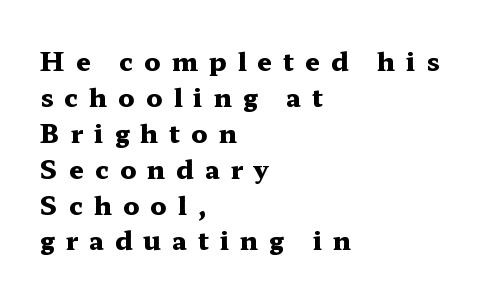
The image shows 26 px bold type, upright; set left-aligned, normal line spacing (1.38x), unusually wide letter spacing (+0.42 em), not underlined.
